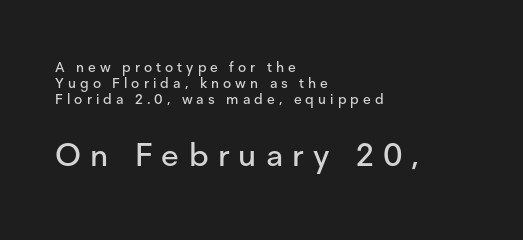
{"serif": "no", "italic": "no", "width": "normal", "stroke_contrast": "low", "x_height": "medium", "monospaced": "no", "underline": "no", "align": "left", "line_spacing": "tight", "line_spacing_ratio": 1.13, "letter_spacing": "wide", "letter_spacing_em": 0.29, "larger_block": "second", "size_ratio": 2.29, "glyph_px": 32}
